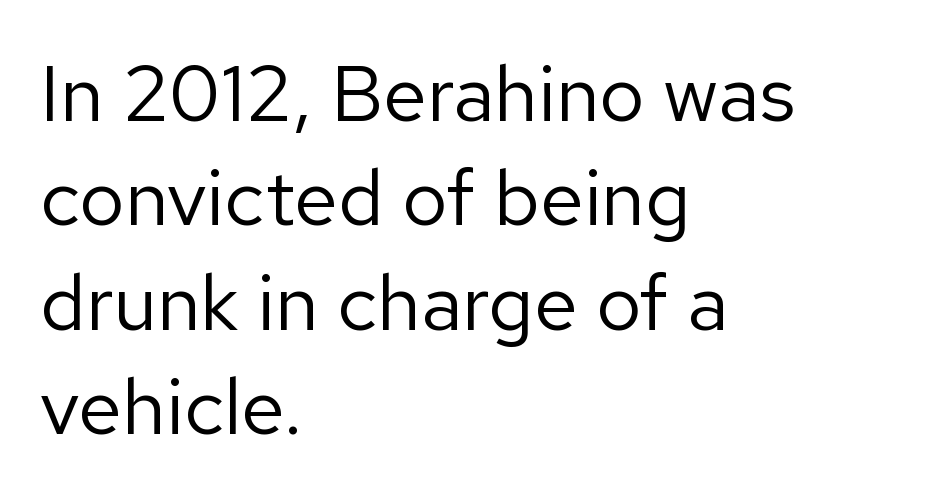
No chunkiness to these letters — they're not bold. A sans-serif font was chosen for this passage. The paragraph has a hard left edge and a soft right edge. Baseline-to-baseline distance is the conventional proportion of letter height. How are the letters spaced? Ordinarily, with no added tracking. A typesetter would mark this as roman, not italic.
